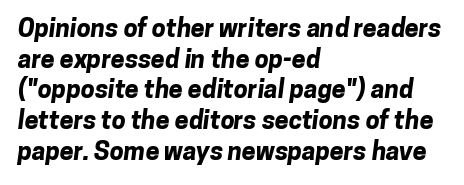
The image shows 25 px bold type; set left-aligned, line spacing 1.23x, normal letter spacing, not underlined.
